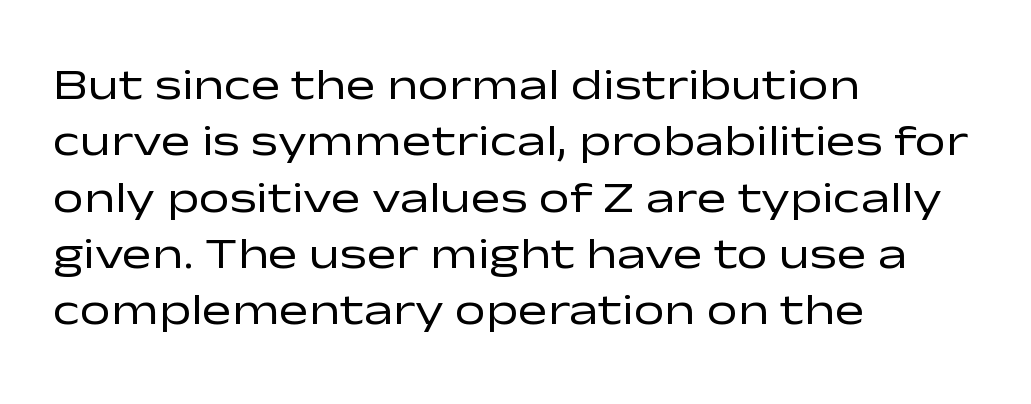
{"serif": "no", "italic": "no", "bold": "no", "weight": "regular", "width": "wide", "stroke_contrast": "low", "x_height": "medium", "monospaced": "no", "underline": "no", "align": "left", "line_spacing": "normal", "line_spacing_ratio": 1.28, "letter_spacing": "normal", "letter_spacing_em": 0.0, "glyph_px": 44}
